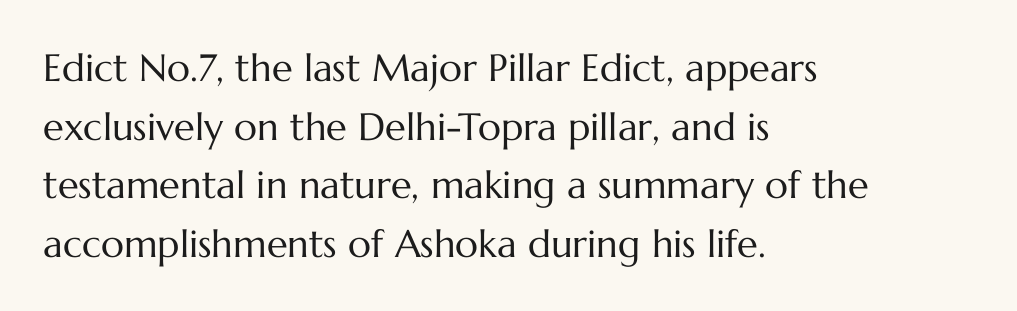
The type is set solid horizontally, with unmodified tracking. A classic flush-left, rag-right setting is used for this passage. Does the leading feel generous? No, just average. This sample has the flowing, uneven cadence of proportional lettering.
